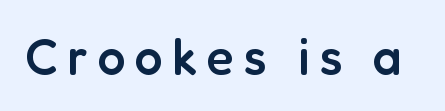
The image shows 50 px semibold sans-serif type, upright; set not underlined; low stroke contrast and a medium x-height.
